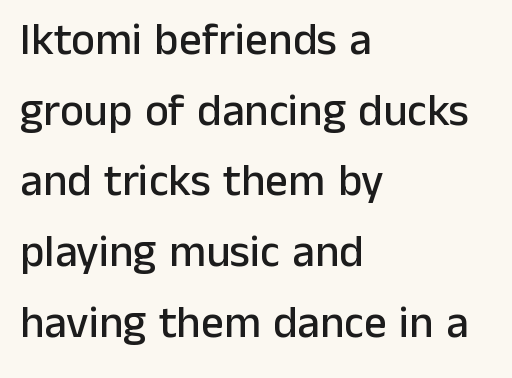
Q: Is the text italic (slanted)? A: No, it is upright.
Q: Is the typeface a serif or a sans-serif typeface? A: Sans-serif.
Q: Is the text underlined? A: No.
Q: How is the paragraph aligned? A: Left-aligned.
Q: Is the spacing between letters normal or unusually wide? A: Normal.
Q: Is the spacing between lines tight, normal or loose? A: Normal.
Q: Width (condensed, normal, or wide)? A: Normal.
Q: Stroke contrast? A: Low.
Q: x-height? A: Medium.
Q: Monospaced? A: No.
